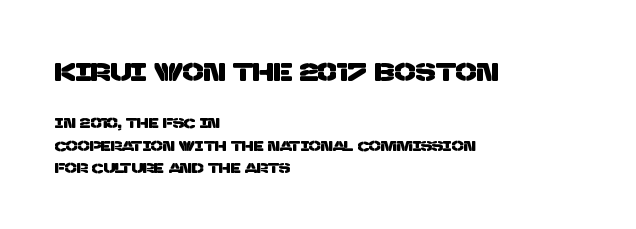
The image shows 25 px text type; set left-aligned, normal line spacing (1.58x), normal letter spacing, not underlined; the first (top) block is 1.79x larger.
